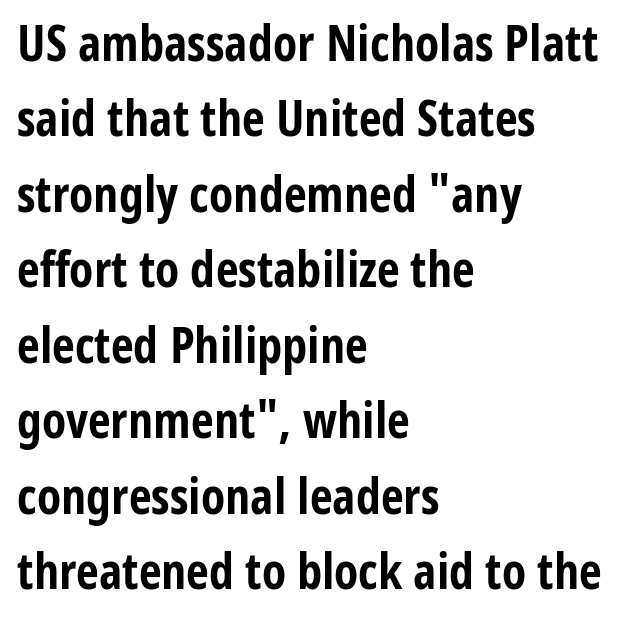
The image shows 50 px bold, condensed sans-serif type, upright; set left-aligned, normal line spacing (1.51x), normal letter spacing, not underlined; low stroke contrast and a medium x-height.
